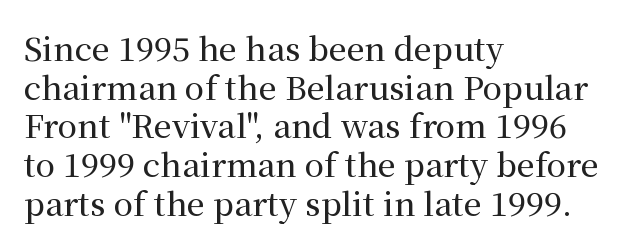
The image shows 32 px serif type, upright; set left-aligned, line spacing 1.21x, normal letter spacing, not underlined; medium stroke contrast and a medium x-height.
